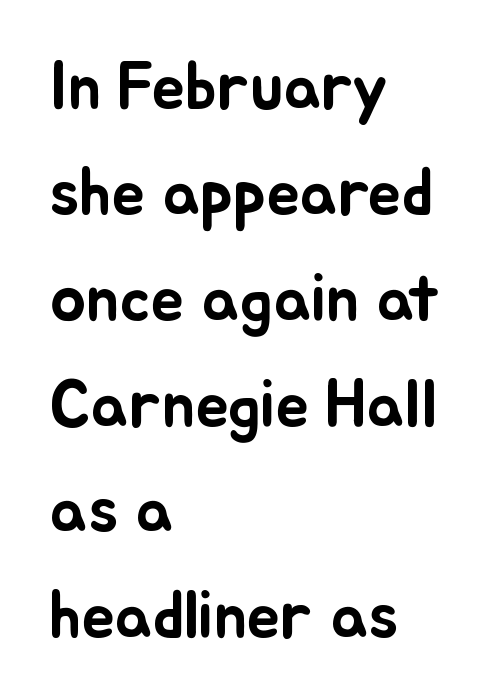
The image shows 67 px text type, upright; set left-aligned, normal line spacing (1.58x), normal letter spacing, not underlined; low stroke contrast and a small x-height.
